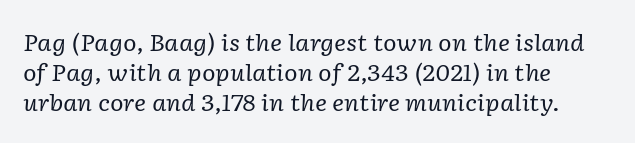
Regarding leading, the lines here are spaced in the standard way. Tracking here is standard; glyphs follow each other at the usual distance. This reads as an unemphasized weight, regular at the heaviest. Nobody drew a line under any word here. Casual observation: everything's shoved over to the left. Is the type slanted? Yes — the strokes lean at a clear angle.
